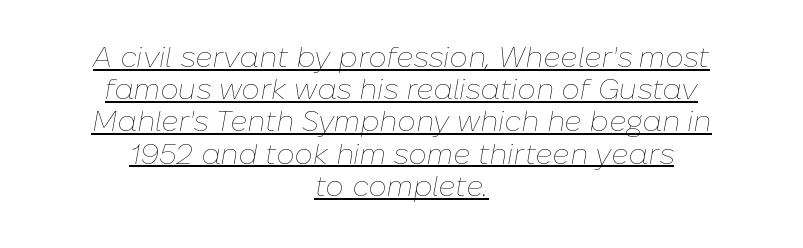
The image shows 29 px thin type, italic (leaning right); set centered, tight line spacing (1.11x), normal letter spacing, underlined; low stroke contrast and a medium x-height.
